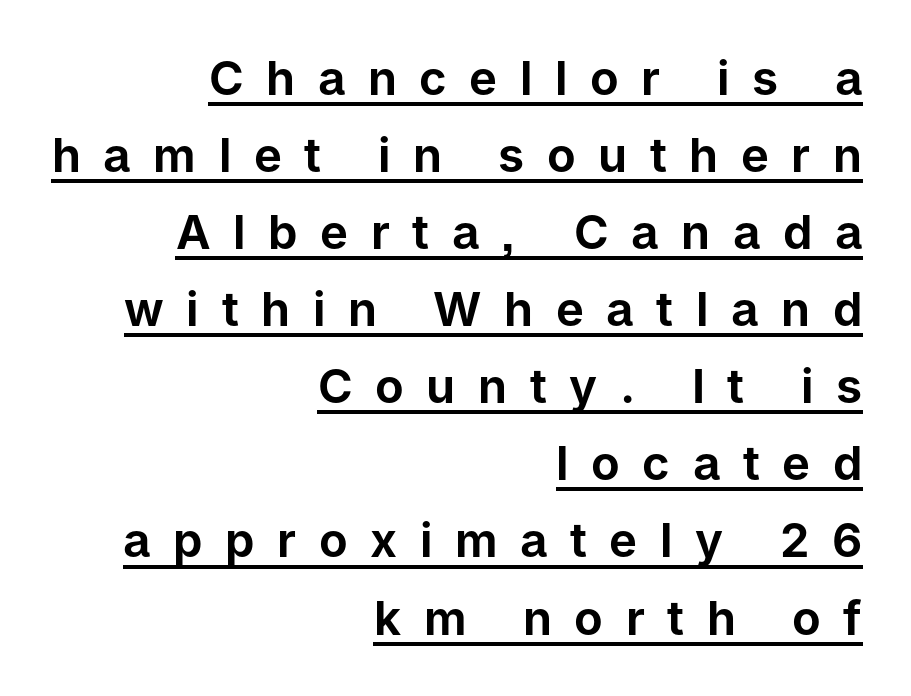
The image shows 47 px sans-serif type, upright; set right-aligned, normal line spacing (1.64x), unusually wide letter spacing (+0.48 em), underlined; low stroke contrast and a medium x-height.
